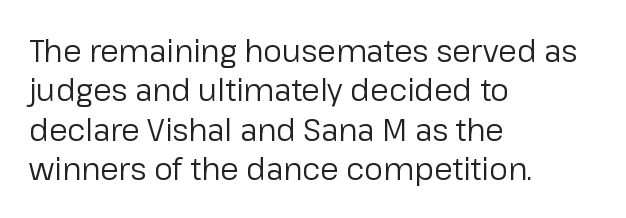
{"serif": "no", "italic": "no", "bold": "no", "weight": "regular", "width": "normal", "stroke_contrast": "low", "x_height": "medium", "monospaced": "no", "underline": "no", "align": "left", "line_spacing": "normal", "line_spacing_ratio": 1.31, "letter_spacing": "normal", "letter_spacing_em": 0.0, "glyph_px": 30}
